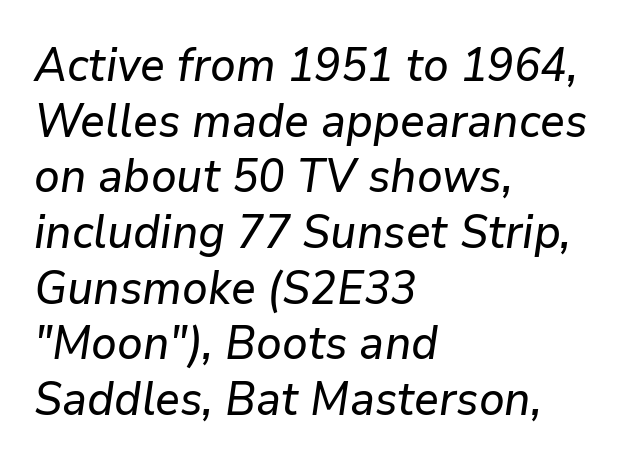
Q: Is the text italic (slanted)? A: Yes, it leans right by about 9 degrees.
Q: Is the text underlined? A: No.
Q: How is the paragraph aligned? A: Left-aligned.
Q: Is the spacing between letters normal or unusually wide? A: Normal.
Q: Width (condensed, normal, or wide)? A: Normal.
Q: Stroke contrast? A: Low.
Q: x-height? A: Medium.
Q: Monospaced? A: No.
